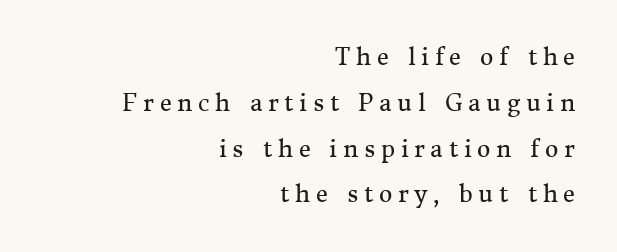
The image shows 23 px text type, upright; set right-aligned, loose line spacing (1.99x), unusually wide letter spacing (+0.25 em), not underlined.
